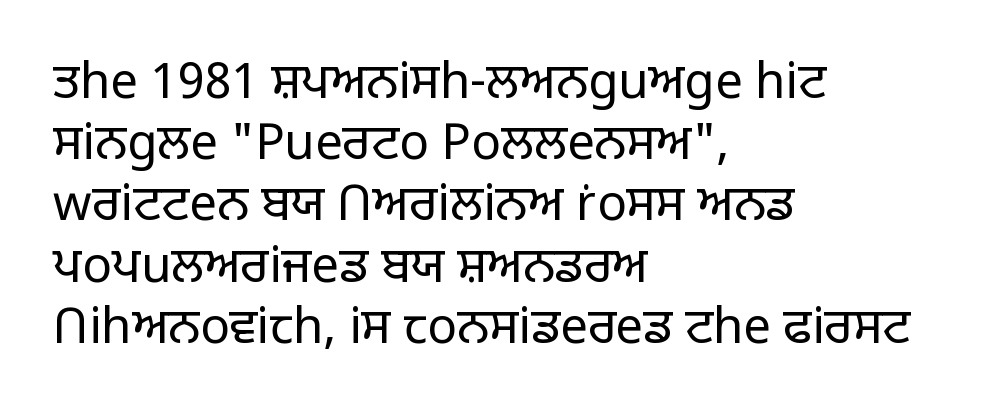
The image shows 49 px light sans-serif type, upright; set left-aligned, normal line spacing (1.25x), normal letter spacing, not underlined; low stroke contrast and a large x-height.
